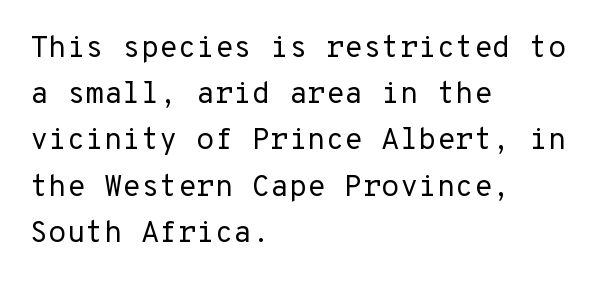
The face used here is rendered with its standard letterfit. This is the regular roman posture of the typeface. These lines stack with their left ends in a neat column. Does the type have serifs? No, each stem ends abruptly. A typesetter would call this leading conventional body-copy spacing. The strokes are not fattened; the text isn't bold.
